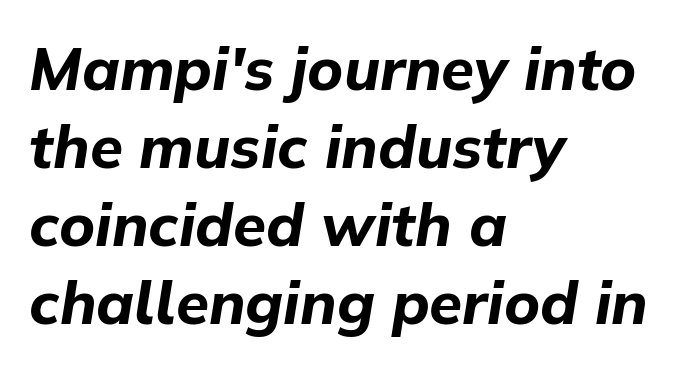
{"italic": "yes", "lean": "right", "slant_degrees": 9, "bold": "yes", "weight": "bold", "width": "normal", "stroke_contrast": "low", "x_height": "medium", "monospaced": "no", "underline": "no", "align": "left", "line_spacing": "normal", "line_spacing_ratio": 1.3, "letter_spacing": "normal", "letter_spacing_em": 0.0, "glyph_px": 60}
